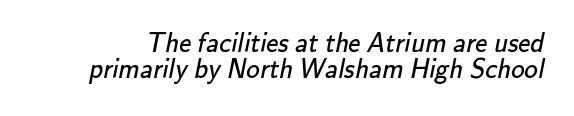
{"bold": "no", "underline": "no", "line_spacing": "tight", "line_spacing_ratio": 0.95, "letter_spacing": "normal", "letter_spacing_em": 0.0, "glyph_px": 27}
